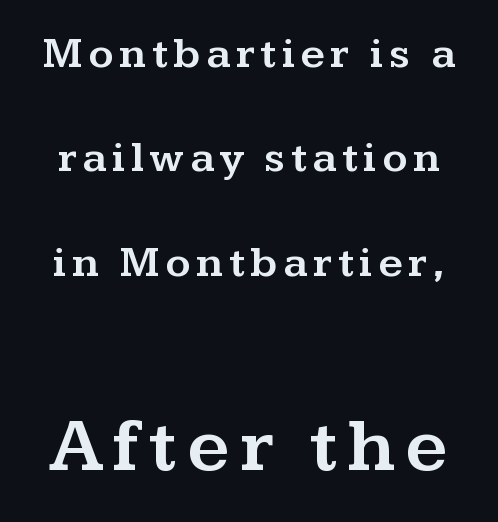
The image shows 76 px wide serif type, upright; set loose line spacing (2.43x), not underlined; the second (bottom) block is 1.77x larger; medium stroke contrast and a medium x-height.
